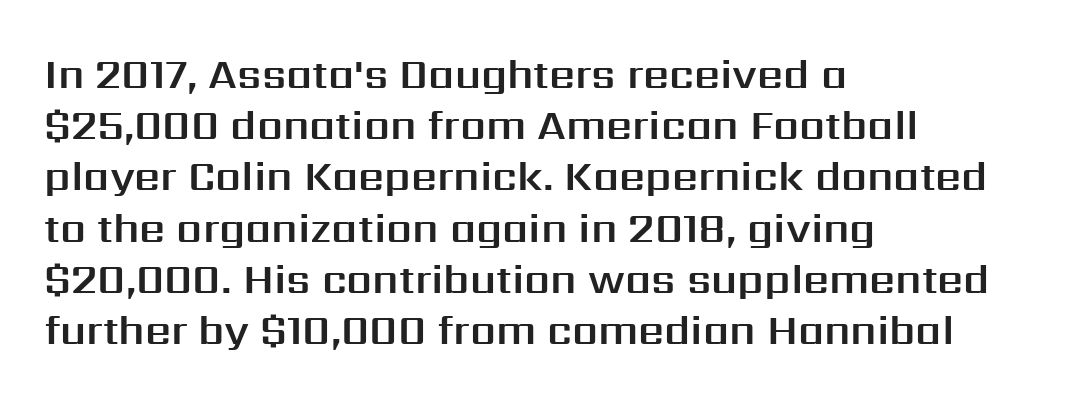
{"serif": "no", "italic": "no", "width": "normal", "stroke_contrast": "medium", "x_height": "medium", "monospaced": "no", "underline": "no", "align": "left", "line_spacing": "normal", "line_spacing_ratio": 1.25, "letter_spacing": "normal", "letter_spacing_em": 0.0, "glyph_px": 41}
